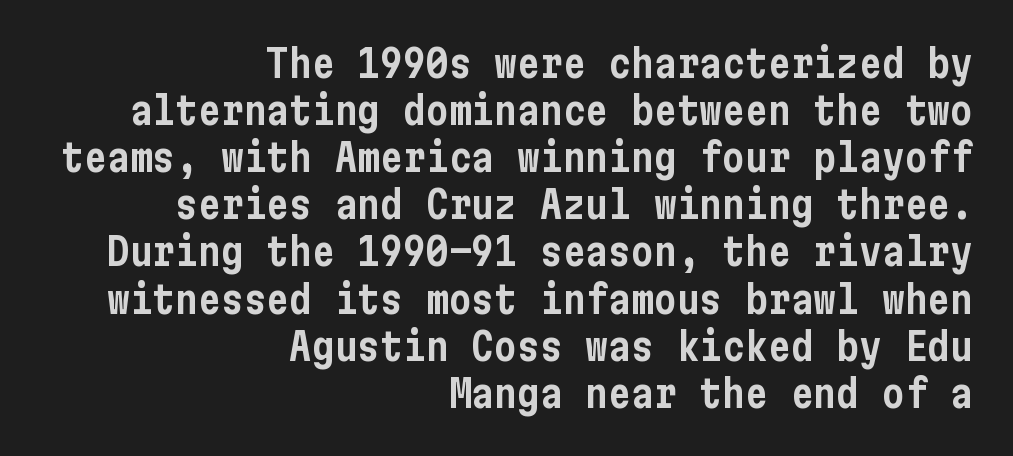
Q: Is the text italic (slanted)? A: No, it is upright.
Q: Is the typeface a serif or a sans-serif typeface? A: Sans-serif.
Q: Is the text underlined? A: No.
Q: How is the paragraph aligned? A: Right-aligned.
Q: Is the spacing between letters normal or unusually wide? A: Normal.
Q: Width (condensed, normal, or wide)? A: Condensed.
Q: Stroke contrast? A: Low.
Q: x-height? A: Medium.
